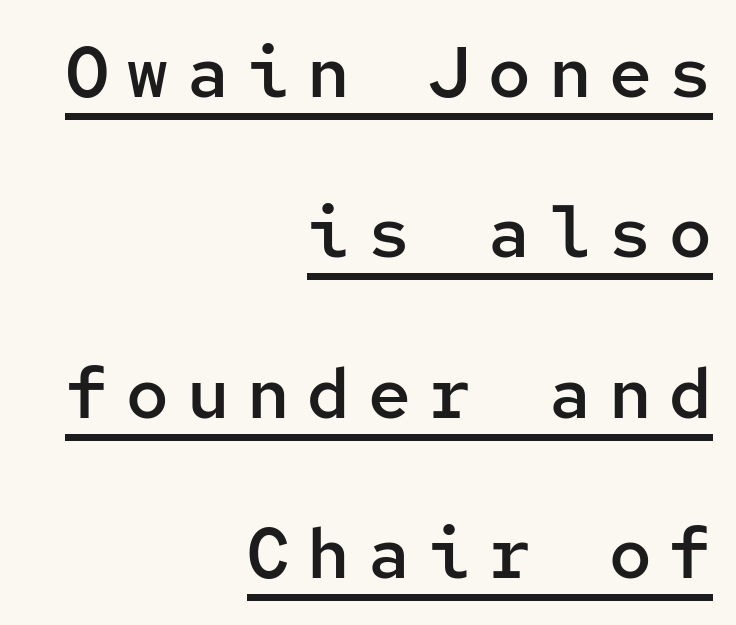
The image shows 71 px semibold sans-serif type, upright, monospaced; set right-aligned, loose line spacing (2.26x), unusually wide letter spacing (+0.25 em), underlined; low stroke contrast and a medium x-height.
